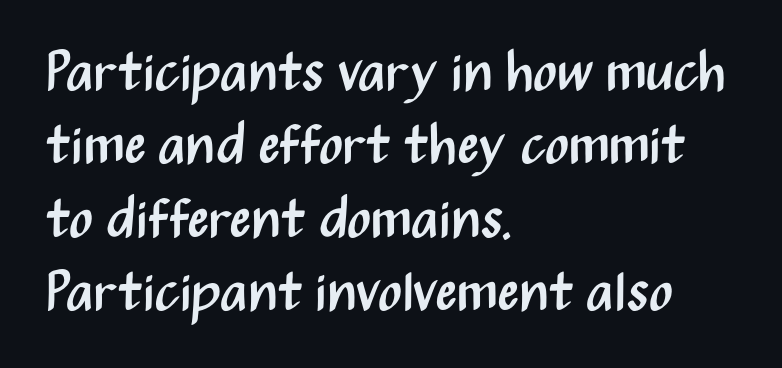
In CSS terms this would be text-align: left. This sample uses an upright cut, with every glyph sitting square on the baseline. Looks like regular typesetting: each glyph gets only the width it needs. Note: no serifs on the glyphs. Regarding leading, the lines here are spaced in the standard way. Characters follow at the spacing the type designer built in.
